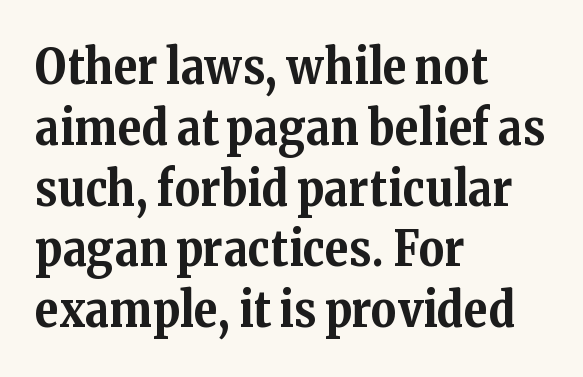
The image shows 49 px bold serif type, upright; set left-aligned, line spacing 1.24x, normal letter spacing, not underlined; medium stroke contrast and a medium x-height.
